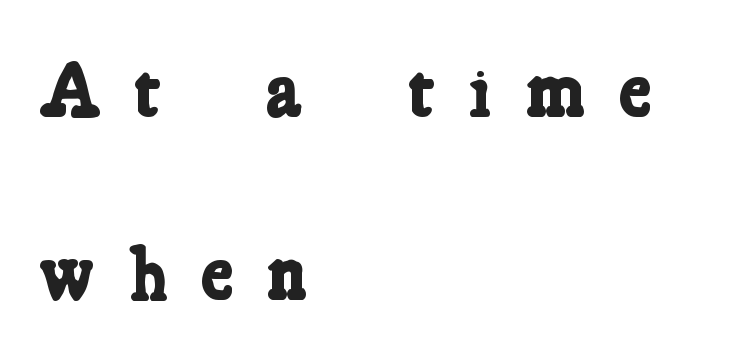
The image shows 78 px bold, condensed serif type; set left-aligned, loose line spacing (2.35x), unusually wide letter spacing (+0.43 em), not underlined; low stroke contrast and a medium x-height.
